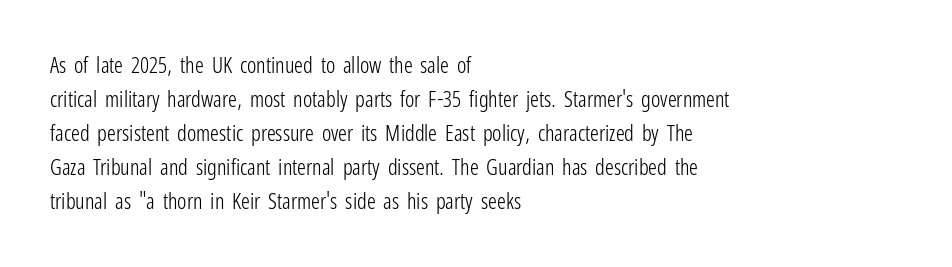
Caption: multi-line text, flush left, ragged right. Rendered with straight, roman letterforms. Beneath every word, the page is bare. Weight: not bold — regular or lighter. Nobody touched the tracking dial on this one. Vertically, the passage feels balanced, rows spaced as you'd expect.
